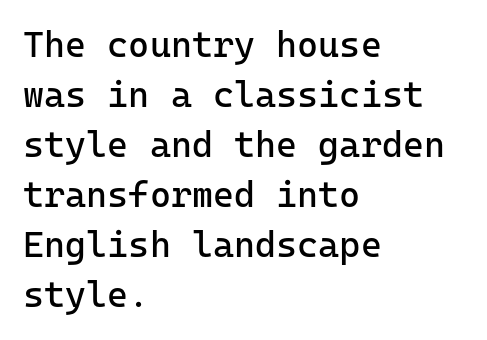
The strokes are not fattened; the text isn't bold. The type is set solid horizontally, with unmodified tracking. Any mark beneath the type? The region is blank. The passage shown is typeset with a sans-serif family. Alignment: flush left. These lines are rendered in a fixed-pitch font.
